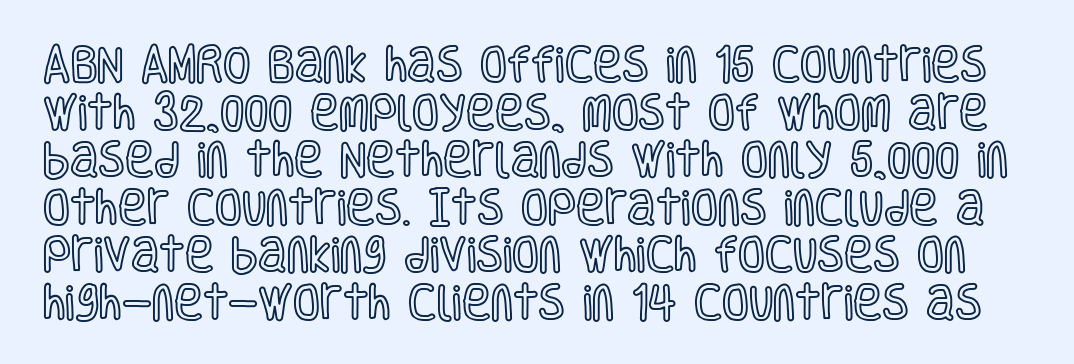
The image shows 39 px condensed type, upright; set line spacing 1.22x, normal letter spacing, not underlined; a large x-height.
